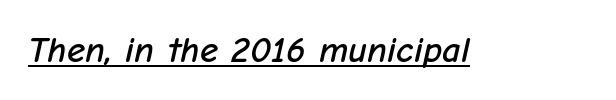
{"italic": "yes", "lean": "right", "slant_degrees": 12, "width": "normal", "stroke_contrast": "low", "x_height": "medium", "monospaced": "no", "underline": "yes", "letter_spacing": "normal", "letter_spacing_em": 0.0, "glyph_px": 37}
